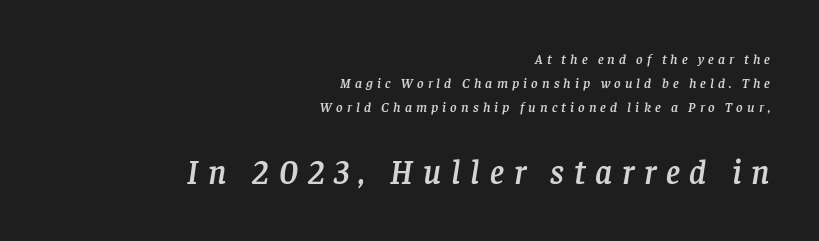
A typesetter would call this proportional, since set widths differ per character. This rendering uses right alignment, leaving the left contour irregular. Characters are canted at an angle relative to the baseline's perpendicular. The gap between lines stays unmarked.
